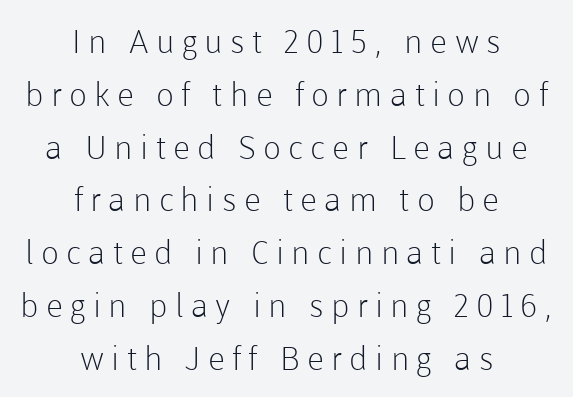
Q: Is the text bold? A: No.
Q: Is the text italic (slanted)? A: No, it is upright.
Q: Is the typeface a serif or a sans-serif typeface? A: Sans-serif.
Q: Is the text underlined? A: No.
Q: How is the paragraph aligned? A: Centered.
Q: Is the spacing between letters normal or unusually wide? A: Unusually wide.
Q: Is the spacing between lines tight, normal or loose? A: Normal.
Q: Width (condensed, normal, or wide)? A: Normal.
Q: Stroke contrast? A: Low.
Q: x-height? A: Medium.
Q: Monospaced? A: No.
